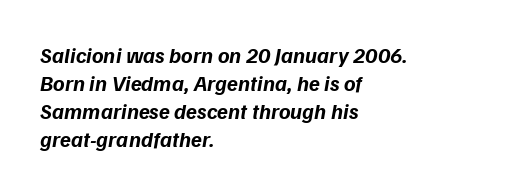
The image shows 22 px bold type, italic (leaning right); set left-aligned, normal line spacing (1.27x), normal letter spacing, not underlined.
